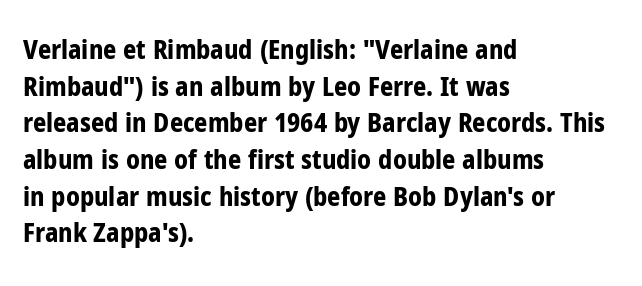
The image shows 26 px bold type, upright; set left-aligned, normal line spacing (1.41x), normal letter spacing, not underlined.
